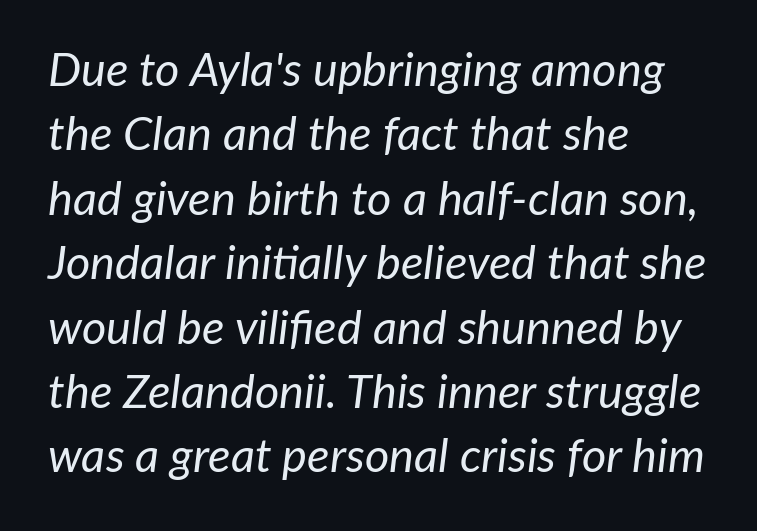
{"italic": "yes", "lean": "right", "slant_degrees": 7, "bold": "no", "weight": "regular", "width": "normal", "stroke_contrast": "low", "x_height": "medium", "monospaced": "no", "underline": "no", "align": "left", "line_spacing": "normal", "line_spacing_ratio": 1.37, "letter_spacing": "normal", "letter_spacing_em": 0.0, "glyph_px": 47}
